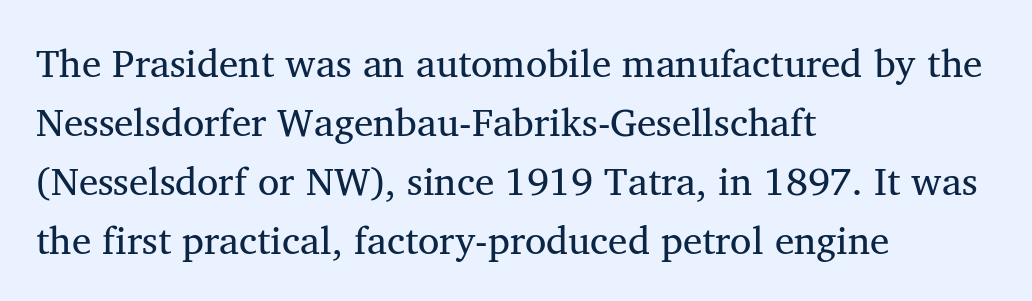
Q: Is the text bold? A: No.
Q: Is the typeface a serif or a sans-serif typeface? A: Serif.
Q: Is the text underlined? A: No.
Q: How is the paragraph aligned? A: Left-aligned.
Q: Is the spacing between letters normal or unusually wide? A: Normal.
Q: Is the spacing between lines tight, normal or loose? A: Normal.
Q: Width (condensed, normal, or wide)? A: Normal.
Q: Stroke contrast? A: Medium.
Q: x-height? A: Medium.
Q: Monospaced? A: No.
